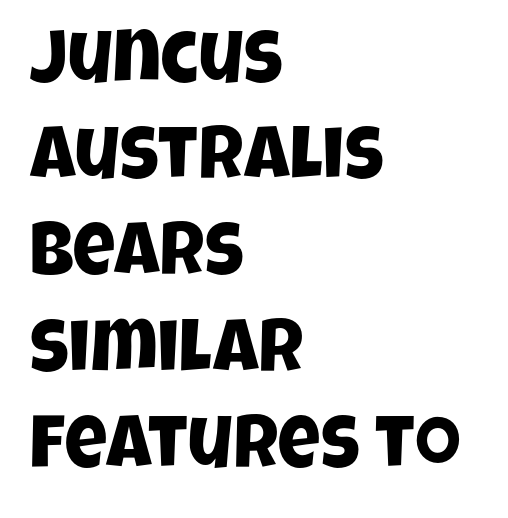
{"serif": "no", "width": "condensed", "stroke_contrast": "low", "x_height": "large", "monospaced": "no", "underline": "no", "align": "left", "line_spacing": "normal", "line_spacing_ratio": 1.3, "letter_spacing": "normal", "letter_spacing_em": 0.0, "glyph_px": 74}
